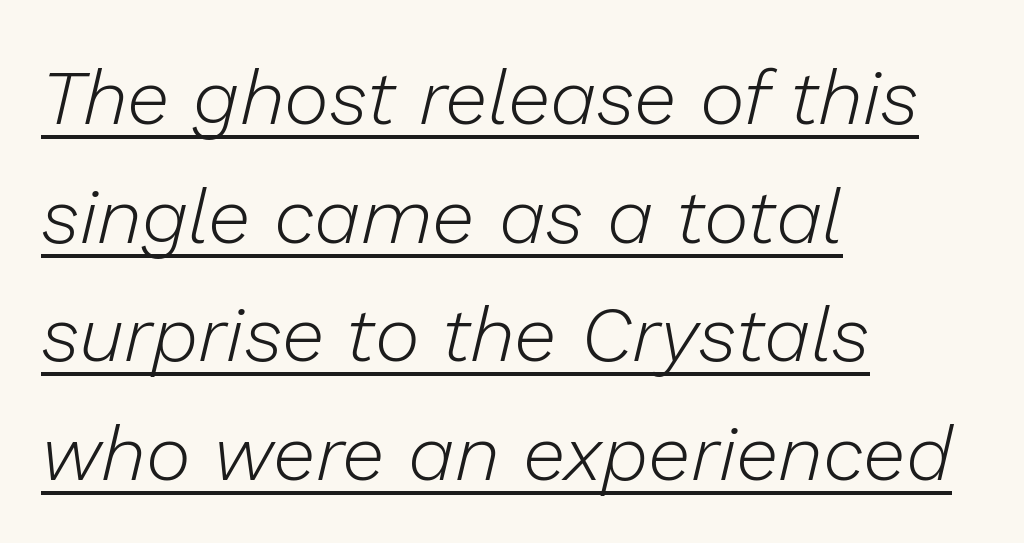
Q: Is the text bold? A: No.
Q: Is the text italic (slanted)? A: Yes, it leans right by about 13 degrees.
Q: Is the text underlined? A: Yes.
Q: How is the paragraph aligned? A: Left-aligned.
Q: Is the spacing between letters normal or unusually wide? A: Normal.
Q: Is the spacing between lines tight, normal or loose? A: Normal.
Q: Width (condensed, normal, or wide)? A: Normal.
Q: Stroke contrast? A: Low.
Q: x-height? A: Medium.
Q: Monospaced? A: No.
